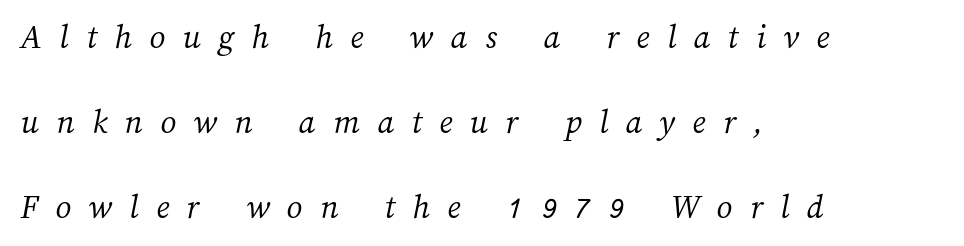
Looks like regular typesetting: each glyph gets only the width it needs. This block would shrink considerably if given ordinary leading; it's expanded now. No extra ink here — the face is not bold. A student would call this left alignment; a typographer would say flush left, rag right. The gaps between neighbouring characters are conspicuously large.
